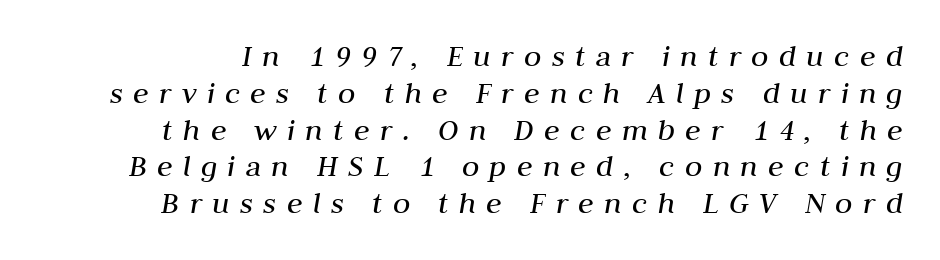
The image shows 32 px regular-weight type, italic (leaning right); set tight line spacing (1.15x), unusually wide letter spacing (+0.32 em), not underlined; medium stroke contrast and a medium x-height.
